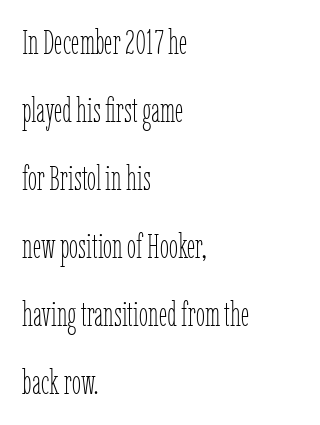
The lines are spread far apart with generous leading. Each letter keeps its own natural width here, so spacing adapts to shape. No extra tracking has been applied to these lines. The glyphs are unaccompanied by any horizontal stroke below them. The lines are quadded left. If you drew a line through each stem, it would be perfectly vertical.
